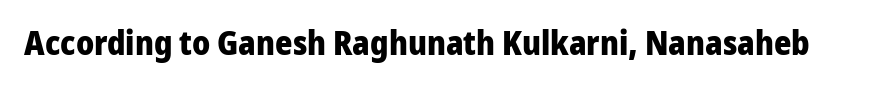
Q: Is the text bold? A: Yes.
Q: Is the text italic (slanted)? A: No, it is upright.
Q: Is the typeface a serif or a sans-serif typeface? A: Sans-serif.
Q: Is the text underlined? A: No.
Q: Is the spacing between letters normal or unusually wide? A: Normal.
Q: Width (condensed, normal, or wide)? A: Normal.
Q: Stroke contrast? A: Low.
Q: x-height? A: Medium.
Q: Monospaced? A: No.
